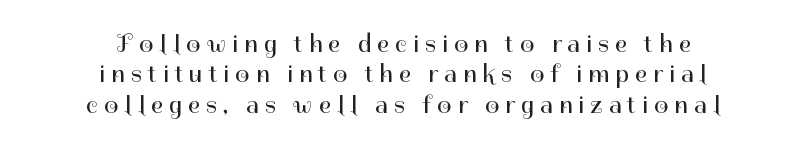
Stems here are at most as thick as an everyday book face. Line starts and ends both wander, symmetrically. You could only call the tracking loose — the letters float apart. Has an underline been added? It has not. Nope, not italic — everything's standing straight.
